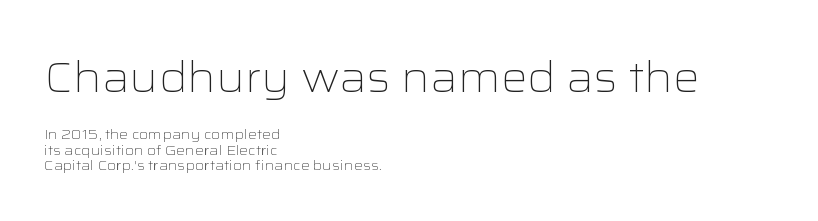
The image shows 42 px light, wide sans-serif type, upright; set left-aligned, tight line spacing (1.09x), normal letter spacing, not underlined; the first (top) block is 3.0x larger; low stroke contrast and a medium x-height.
